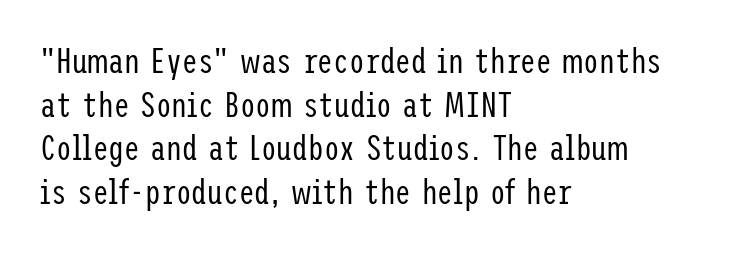
Q: Is the text bold? A: No.
Q: Is the text italic (slanted)? A: No, it is upright.
Q: Is the typeface a serif or a sans-serif typeface? A: Sans-serif.
Q: Is the text underlined? A: No.
Q: How is the paragraph aligned? A: Left-aligned.
Q: Is the spacing between letters normal or unusually wide? A: Normal.
Q: Is the spacing between lines tight, normal or loose? A: Normal.
Q: Width (condensed, normal, or wide)? A: Condensed.
Q: Stroke contrast? A: Low.
Q: x-height? A: Medium.
